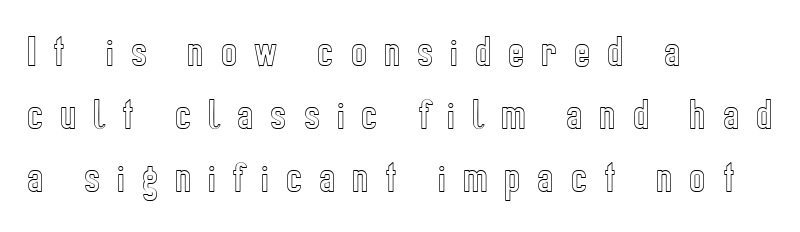
The image shows 34 px condensed type, upright; set left-aligned, line spacing 1.85x, unusually wide letter spacing (+0.5 em), not underlined; a medium x-height.
